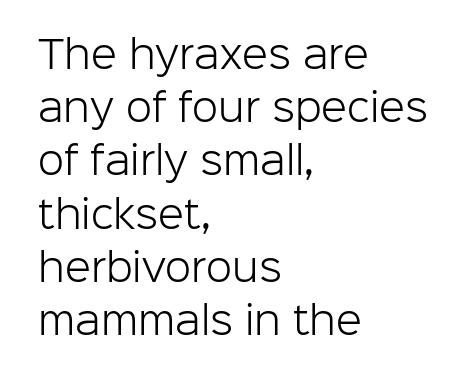
If you measured baseline to baseline, you'd find a middling distance. Is the block centered? No — it sits flush against the left margin. This rendering employs a face without finishing strokes, i.e., a sans-serif. The tracking reads as untouched default to a designer's eye. Has an underline been added? It has not. The rendering uses natural spacing where letterforms have individual widths.
